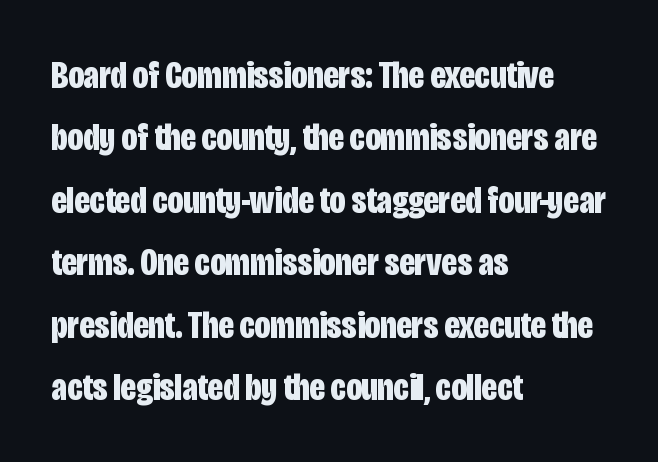
{"serif": "no", "italic": "no", "bold": "yes", "weight": "bold", "width": "condensed", "stroke_contrast": "low", "x_height": "large", "monospaced": "no", "underline": "no", "align": "left", "line_spacing": "normal", "line_spacing_ratio": 1.6, "letter_spacing": "normal", "letter_spacing_em": 0.0, "glyph_px": 39}
